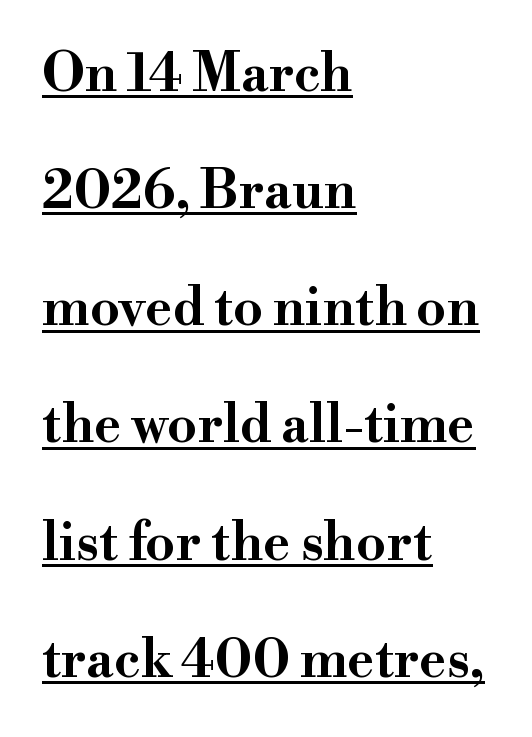
Q: Is the text italic (slanted)? A: No, it is upright.
Q: Is the typeface a serif or a sans-serif typeface? A: Serif.
Q: Is the text underlined? A: Yes.
Q: How is the paragraph aligned? A: Left-aligned.
Q: Is the spacing between letters normal or unusually wide? A: Normal.
Q: Is the spacing between lines tight, normal or loose? A: Loose.
Q: Width (condensed, normal, or wide)? A: Wide.
Q: Stroke contrast? A: High.
Q: x-height? A: Small.
Q: Monospaced? A: No.
